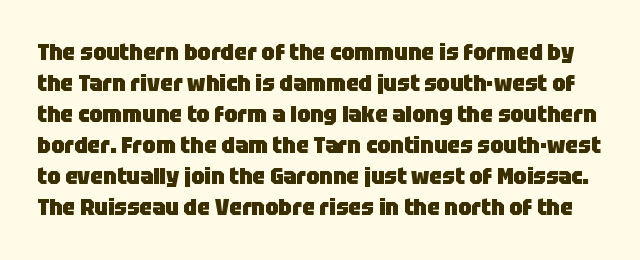
This block has exactly the height ordinary leading produces. The font's upright variant was chosen for this text. Check the space under the baseline: it is left empty. Heft: maximum for text — a bold.
